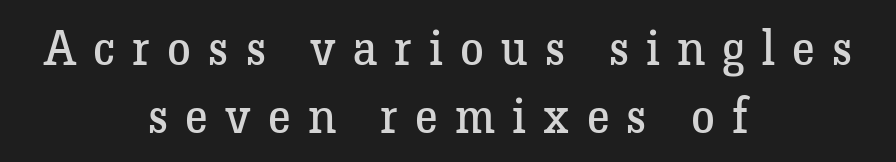
Q: Is the text bold? A: No.
Q: Is the text italic (slanted)? A: No, it is upright.
Q: Is the typeface a serif or a sans-serif typeface? A: Serif.
Q: Is the text underlined? A: No.
Q: How is the paragraph aligned? A: Centered.
Q: Is the spacing between letters normal or unusually wide? A: Unusually wide.
Q: Is the spacing between lines tight, normal or loose? A: Normal.
Q: Width (condensed, normal, or wide)? A: Normal.
Q: Stroke contrast? A: Low.
Q: x-height? A: Medium.
Q: Monospaced? A: No.
